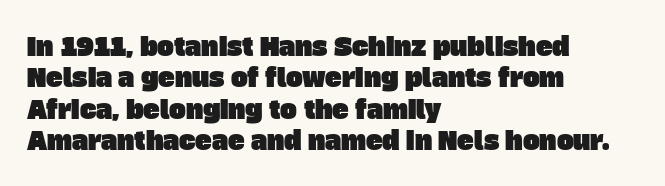
Casual observation: everything's shoved over to the left. Unmarked baselines from the first word to the last. Nobody touched the tracking dial on this one. Horizontal bands of white between lines are of average thickness.
